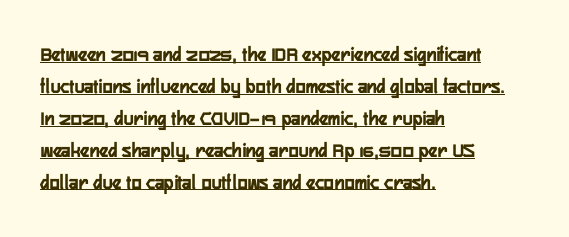
{"italic": "no", "underline": "yes", "align": "left", "line_spacing": "normal", "line_spacing_ratio": 1.52, "letter_spacing": "normal", "letter_spacing_em": 0.0, "glyph_px": 21}
